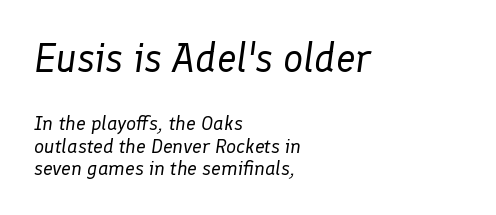
Block one is the big one; block two sits smaller underneath. Vertical spacing — tight. The letterforms sit at book weight or below. Observe the lean: these are italic letterforms. The typesetter chose a ragged-right arrangement here. Character widths vary here, with narrow letters taking less room than wide ones.
